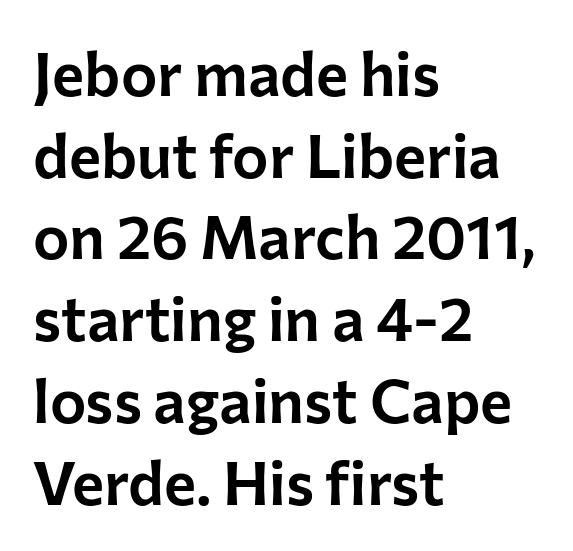
Q: Is the text italic (slanted)? A: No, it is upright.
Q: Is the typeface a serif or a sans-serif typeface? A: Sans-serif.
Q: Is the text underlined? A: No.
Q: How is the paragraph aligned? A: Left-aligned.
Q: Is the spacing between letters normal or unusually wide? A: Normal.
Q: Is the spacing between lines tight, normal or loose? A: Normal.
Q: Width (condensed, normal, or wide)? A: Normal.
Q: Stroke contrast? A: Low.
Q: x-height? A: Medium.
Q: Monospaced? A: No.
